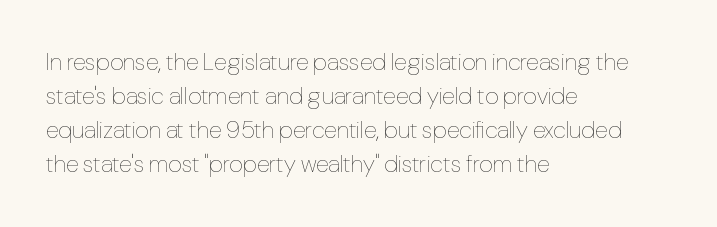
The image shows 24 px text type, upright; set left-aligned, normal line spacing (1.42x), normal letter spacing, not underlined.
